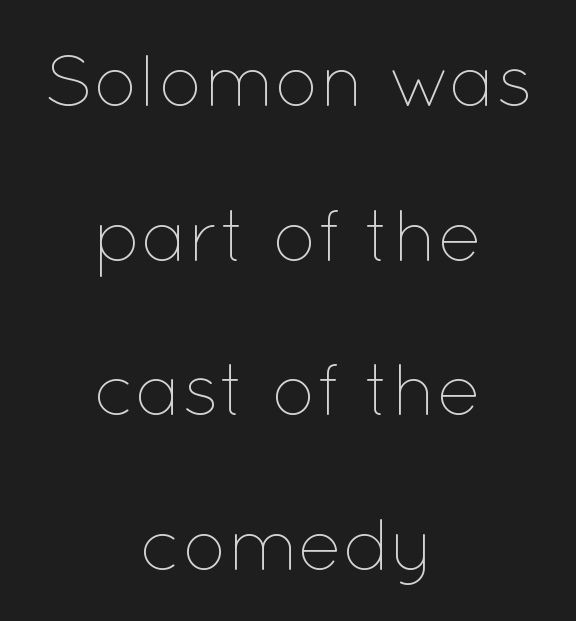
Q: Is the text bold? A: No.
Q: Is the text italic (slanted)? A: No, it is upright.
Q: Is the text underlined? A: No.
Q: How is the paragraph aligned? A: Centered.
Q: Is the spacing between letters normal or unusually wide? A: Normal.
Q: Is the spacing between lines tight, normal or loose? A: Loose.
Q: Width (condensed, normal, or wide)? A: Normal.
Q: Stroke contrast? A: Low.
Q: x-height? A: Medium.
Q: Monospaced? A: No.
